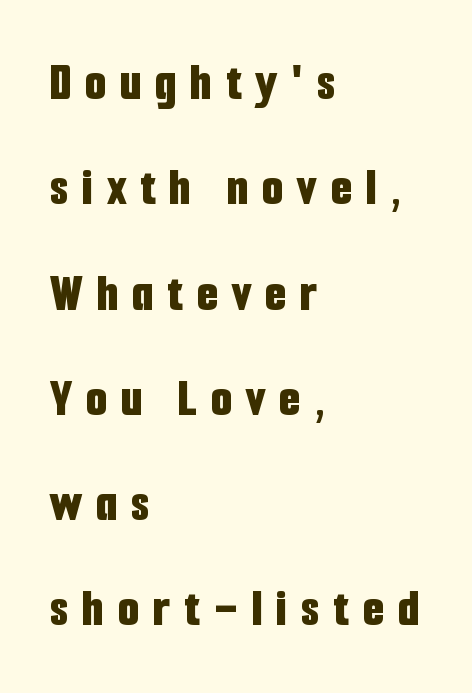
Q: Is the text bold? A: Yes.
Q: Is the text italic (slanted)? A: No, it is upright.
Q: Is the typeface a serif or a sans-serif typeface? A: Sans-serif.
Q: Is the text underlined? A: No.
Q: How is the paragraph aligned? A: Left-aligned.
Q: Is the spacing between letters normal or unusually wide? A: Unusually wide.
Q: Is the spacing between lines tight, normal or loose? A: Loose.
Q: Width (condensed, normal, or wide)? A: Condensed.
Q: Stroke contrast? A: Low.
Q: x-height? A: Medium.
Q: Monospaced? A: No.
